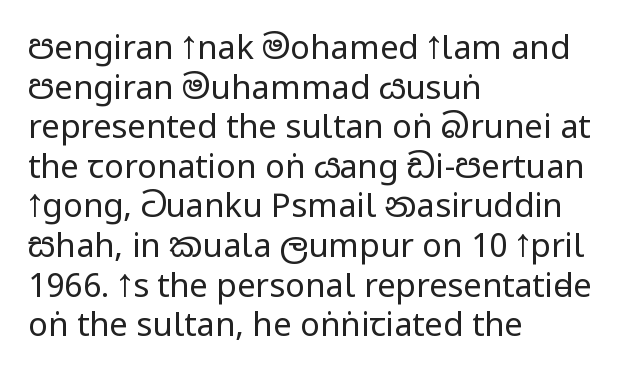
Note the varied advance widths — an 'i' is clearly narrower than an 'm'. The type sits square on the baseline with zero lean. Just letters on the line, the space beneath them empty. These lines are set flush left with a ragged right edge. The typeface has the unassuming heft of standard copy or less.
